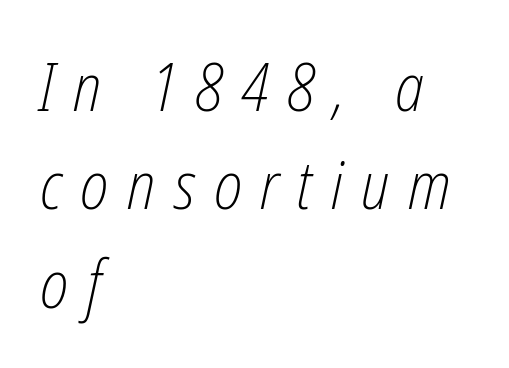
The image shows 66 px light, condensed type, italic (leaning right); set left-aligned, normal line spacing (1.49x), unusually wide letter spacing (+0.28 em), not underlined; low stroke contrast and a medium x-height.
